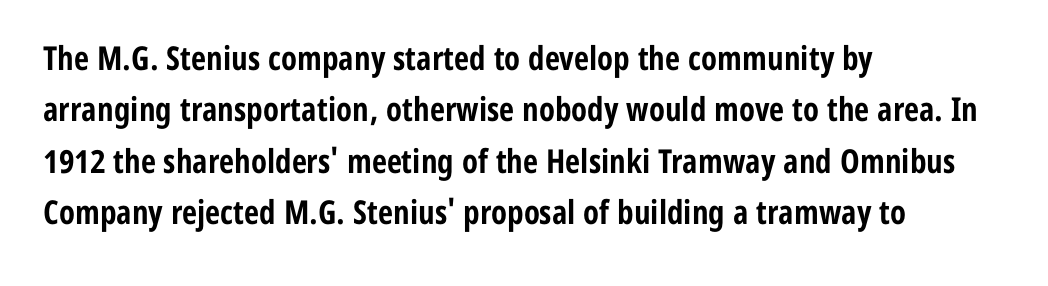
{"serif": "no", "italic": "no", "bold": "yes", "weight": "bold", "width": "condensed", "stroke_contrast": "low", "x_height": "medium", "monospaced": "no", "underline": "no", "align": "left", "line_spacing": "normal", "line_spacing_ratio": 1.56, "letter_spacing": "normal", "letter_spacing_em": 0.0, "glyph_px": 33}
